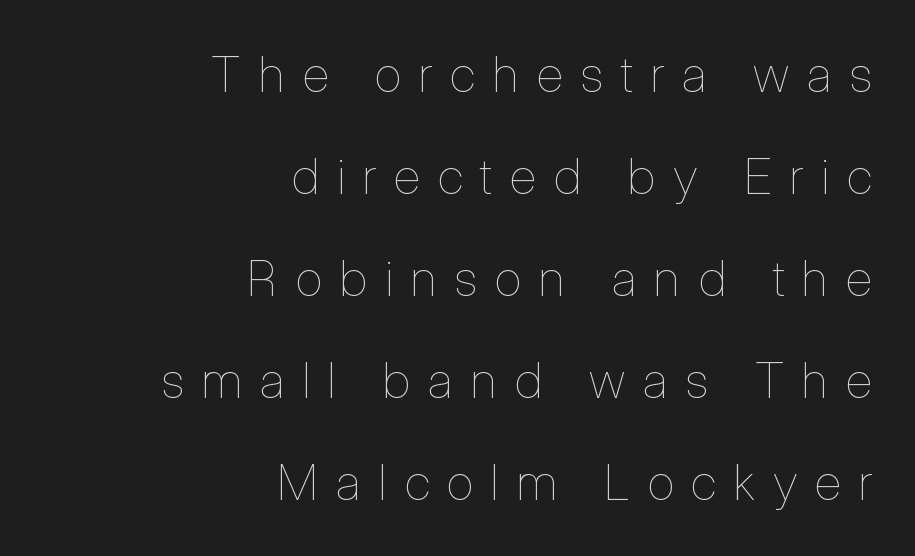
No word sits above an underline. The letters look calm and open, with moderate or lighter stems. Leading: increased. Note the varied advance widths — an 'i' is clearly narrower than an 'm'. The lettering holds an erect, upright posture throughout.
